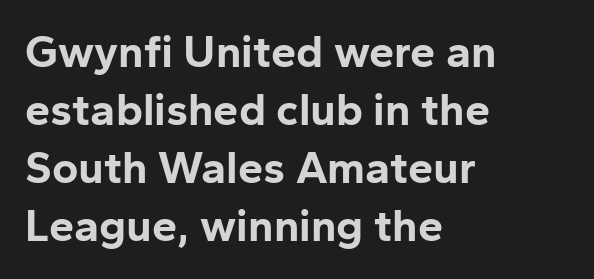
A roman cut, with each character standing at attention. These lines are composed in type without serifs. How are the letters spaced? Ordinarily, with no added tracking. A bare baseline throughout the passage. One-word summary of the alignment: left.
